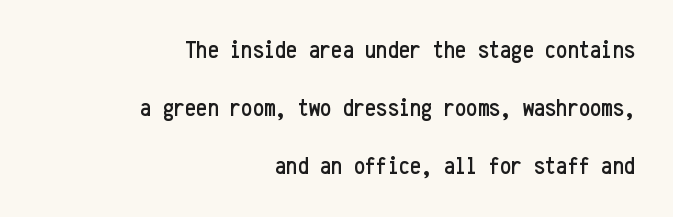
Words appear dense and cohesive because spacing is normal. Glance below the letters and you will spot only blank space. This sample trades compactness for vertical openness between lines. Style check: upright. Line endings align vertically; line beginnings do not.
